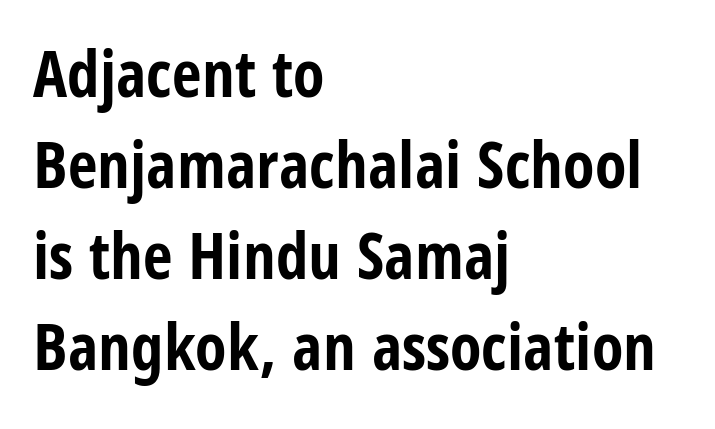
{"serif": "no", "italic": "no", "bold": "yes", "weight": "bold", "width": "condensed", "stroke_contrast": "low", "x_height": "large", "monospaced": "no", "underline": "no", "align": "left", "line_spacing": "normal", "line_spacing_ratio": 1.4, "letter_spacing": "normal", "letter_spacing_em": 0.0, "glyph_px": 65}
